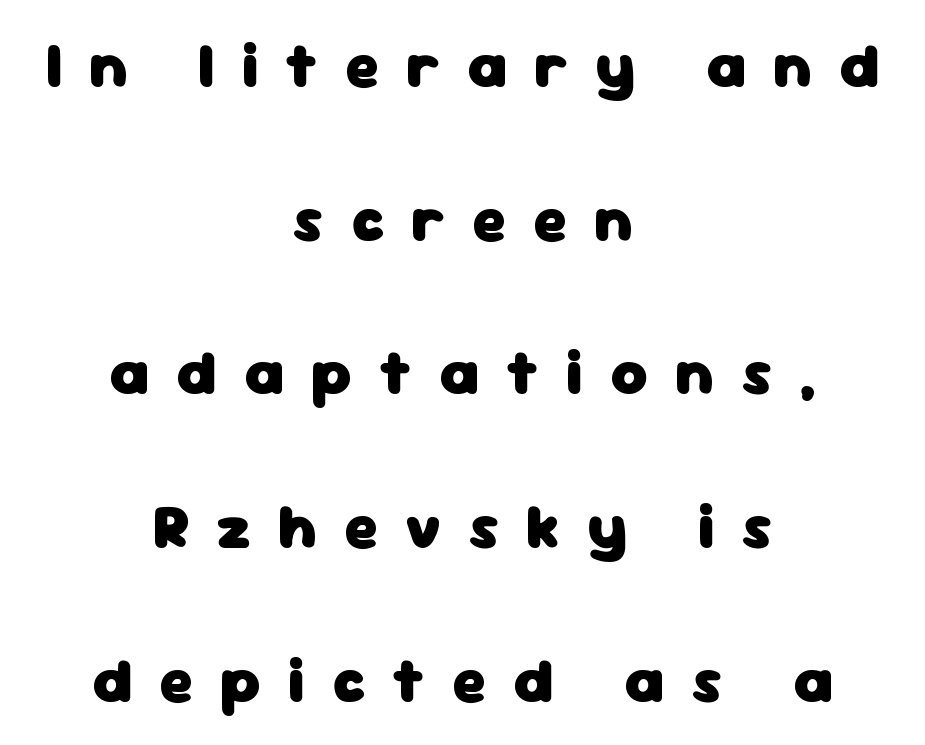
{"serif": "no", "italic": "no", "bold": "yes", "weight": "heavy", "width": "normal", "stroke_contrast": "low", "x_height": "medium", "monospaced": "no", "underline": "no", "align": "center", "line_spacing": "loose", "line_spacing_ratio": 2.44, "letter_spacing": "wide", "letter_spacing_em": 0.43, "glyph_px": 63}
